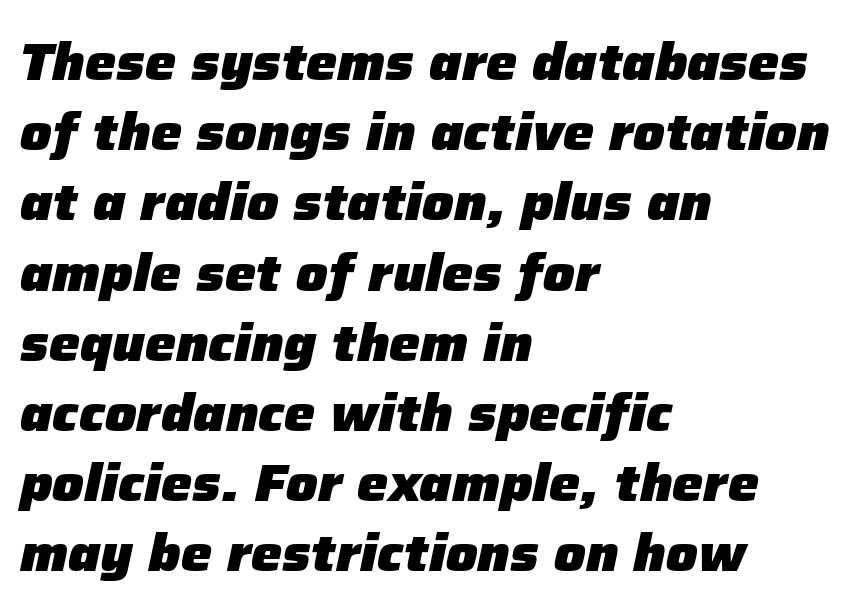
Notice how the passage keeps a crisp vertical edge on the left only. Students, this is bold: see how much ink each stroke carries. You could not count columns in this text — the font is proportionally spaced. The zone under the glyphs is completely vacant. Italic: yes, the glyphs are oblique.
